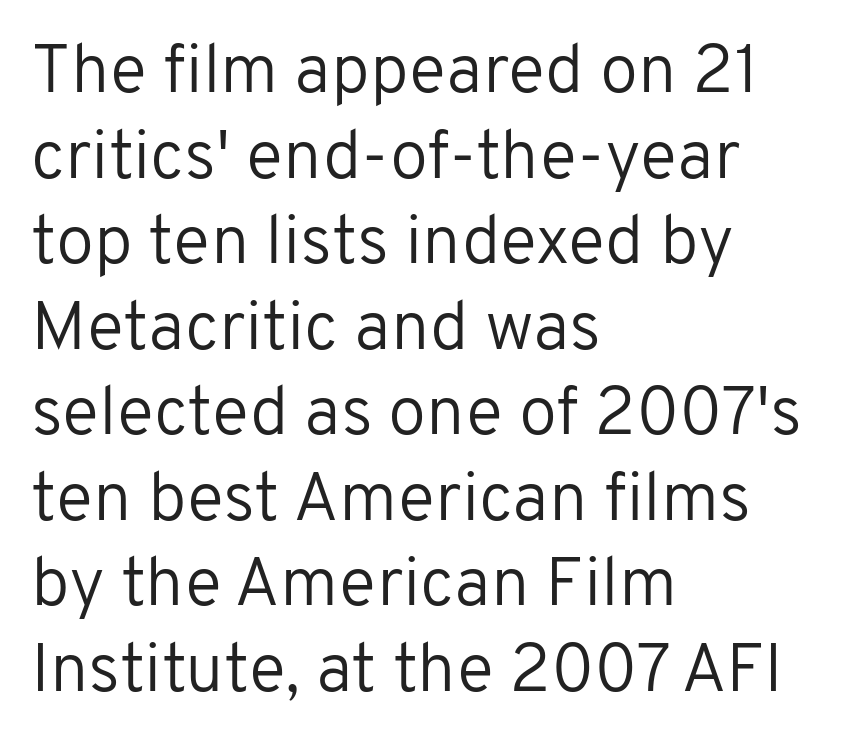
Note: no serifs on the glyphs. The space beneath each line is pristine and unruled. This rendering leaves character spacing at its baseline value. Proportional: the letters do not fall into vertical columns. A student would call this left alignment; a typographer would say flush left, rag right.
